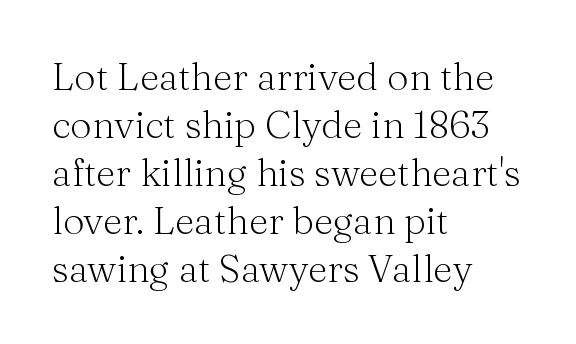
{"serif": "yes", "italic": "no", "bold": "no", "weight": "light", "width": "normal", "stroke_contrast": "medium", "x_height": "medium", "monospaced": "no", "underline": "no", "align": "left", "line_spacing": "normal", "line_spacing_ratio": 1.26, "letter_spacing": "normal", "letter_spacing_em": 0.0, "glyph_px": 38}
